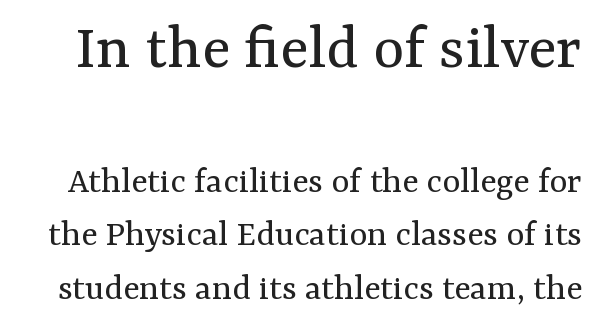
These glyphs show unthickened strokes, regular width or finer. Letterform terminals end in serifs throughout the passage. Leading: standard. Between these two stacked blocks, the higher one wins on size.
